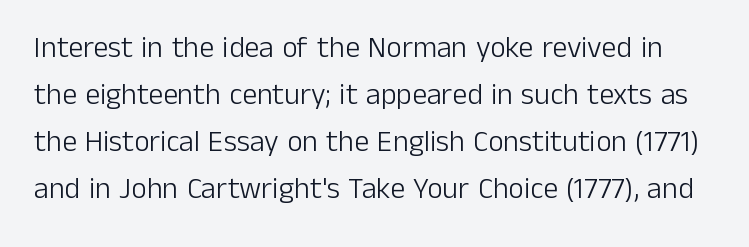
{"serif": "no", "italic": "no", "bold": "no", "weight": "light", "width": "normal", "stroke_contrast": "low", "x_height": "medium", "monospaced": "no", "underline": "no", "line_spacing": "normal", "line_spacing_ratio": 1.57, "letter_spacing": "normal", "letter_spacing_em": 0.0, "glyph_px": 30}
